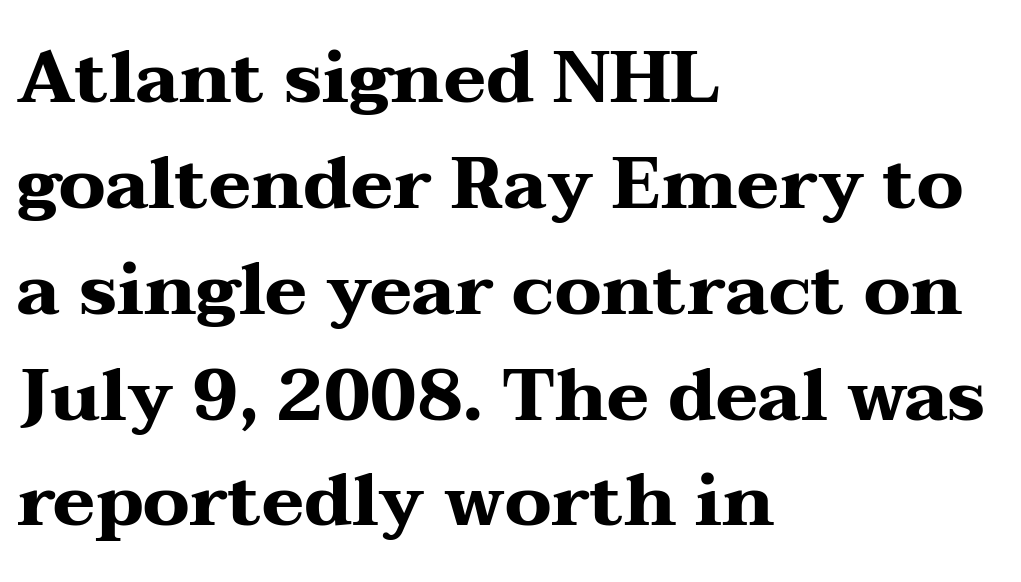
The image shows 72 px heavy, wide serif type, upright; set left-aligned, normal line spacing (1.47x), normal letter spacing, not underlined; medium stroke contrast and a medium x-height.
